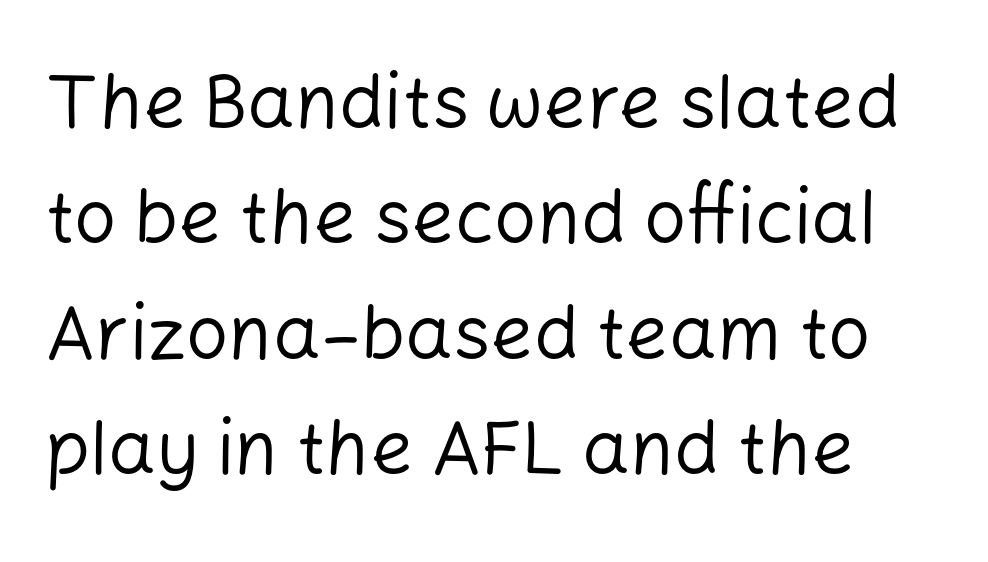
Q: Is the text bold? A: No.
Q: Is the text italic (slanted)? A: No, it is upright.
Q: Is the typeface a serif or a sans-serif typeface? A: Sans-serif.
Q: Is the text underlined? A: No.
Q: Is the spacing between letters normal or unusually wide? A: Normal.
Q: Is the spacing between lines tight, normal or loose? A: Normal.
Q: Width (condensed, normal, or wide)? A: Normal.
Q: Stroke contrast? A: Low.
Q: x-height? A: Medium.
Q: Monospaced? A: No.
